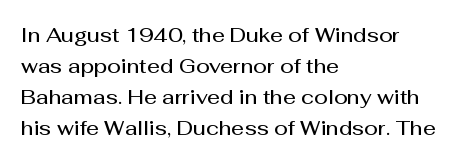
The image shows 20 px text type, upright; set left-aligned, normal line spacing (1.55x), normal letter spacing, not underlined.
